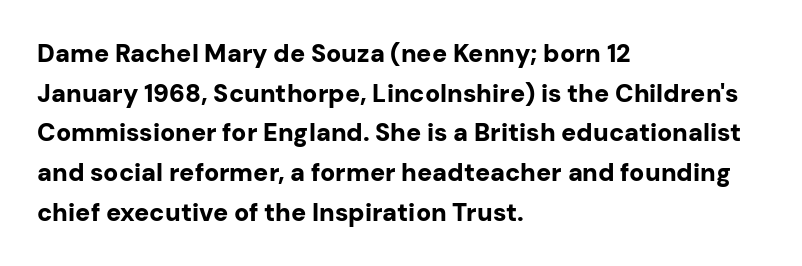
Q: Is the text bold? A: Yes.
Q: Is the text italic (slanted)? A: No, it is upright.
Q: Is the text underlined? A: No.
Q: How is the paragraph aligned? A: Left-aligned.
Q: Is the spacing between letters normal or unusually wide? A: Normal.
Q: Is the spacing between lines tight, normal or loose? A: Normal.
